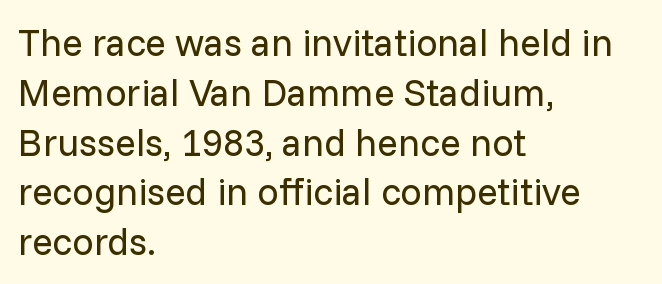
{"serif": "no", "italic": "no", "bold": "no", "weight": "regular", "width": "normal", "stroke_contrast": "low", "x_height": "medium", "monospaced": "no", "underline": "no", "align": "left", "line_spacing": "normal", "line_spacing_ratio": 1.31, "letter_spacing": "normal", "letter_spacing_em": 0.0, "glyph_px": 38}
